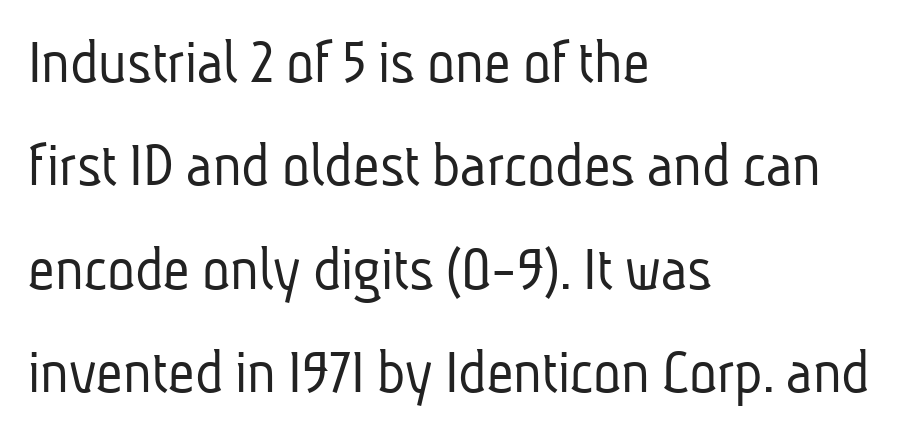
Baseline-to-baseline distance is the conventional proportion of letter height. Bold? No — there's no thickening of the strokes. The designer went with a sans here, leaving each stem footless. Proportional: the letters do not fall into vertical columns.
